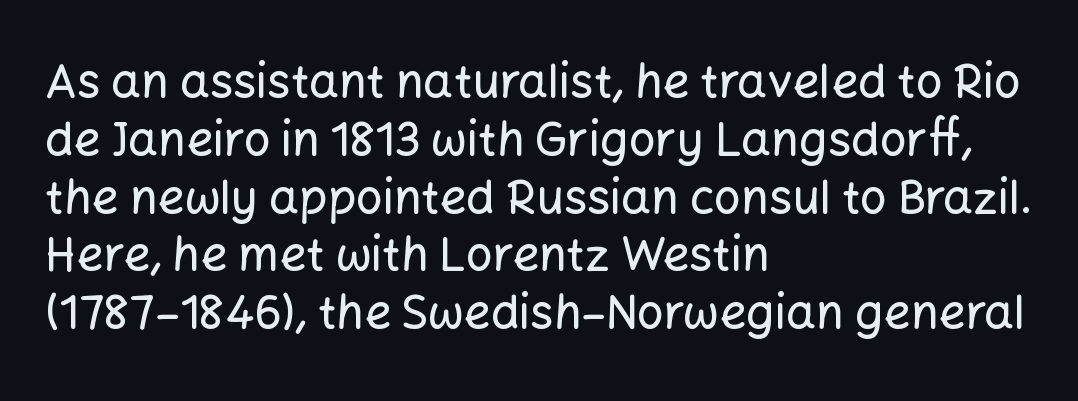
The image shows 47 px sans-serif type, upright; set left-aligned, line spacing 1.23x, normal letter spacing, not underlined; low stroke contrast and a medium x-height.
